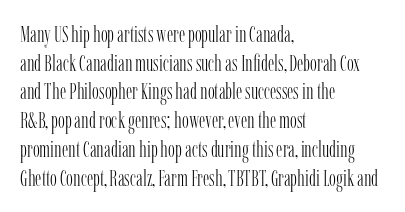
{"italic": "no", "bold": "no", "underline": "no", "align": "left", "line_spacing": "normal", "line_spacing_ratio": 1.25, "letter_spacing": "normal", "letter_spacing_em": 0.0, "glyph_px": 23}
